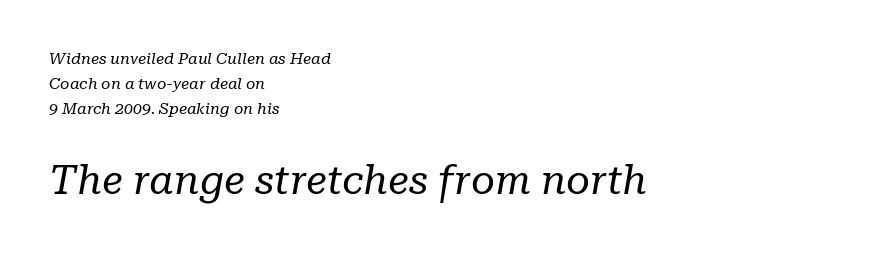
Q: Is the text bold? A: No.
Q: Is the text italic (slanted)? A: Yes, it leans right by about 10 degrees.
Q: Is the typeface a serif or a sans-serif typeface? A: Serif.
Q: Is the text underlined? A: No.
Q: How is the paragraph aligned? A: Left-aligned.
Q: Is the spacing between letters normal or unusually wide? A: Normal.
Q: Is the spacing between lines tight, normal or loose? A: Normal.
Q: Which block of text is set in a larger size, the first (top) or the second (bottom)? A: The second (bottom) one.
Q: Width (condensed, normal, or wide)? A: Normal.
Q: Stroke contrast? A: Low.
Q: x-height? A: Medium.
Q: Monospaced? A: No.
